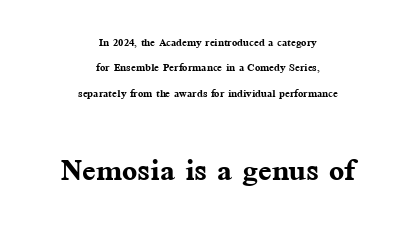
The image shows 40 px semibold serif type, upright; set centered, line spacing 1.82x, normal letter spacing, not underlined; the second (bottom) block is 2.86x larger; medium stroke contrast and a medium x-height.
